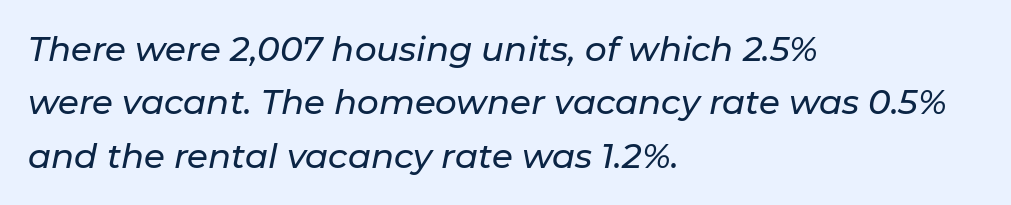
There is no visible air inserted between adjacent glyphs. Spacing verdict: proportional, widths tailored to each character. The whole block is typeset with a tilt. Line starts are locked; line ends wander. The rows are spaced the way most documents space them.
